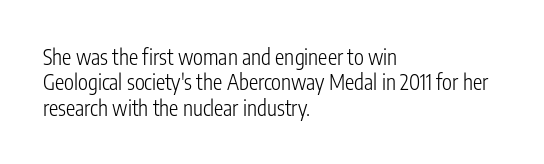
A bare baseline throughout the passage. Line beginnings align vertically; line endings do not. This sample uses plain, unmodified letter spacing. Posture: straight, roman, zero tilt. Is this a heavy cut? Hardly; it is regular or lighter.
